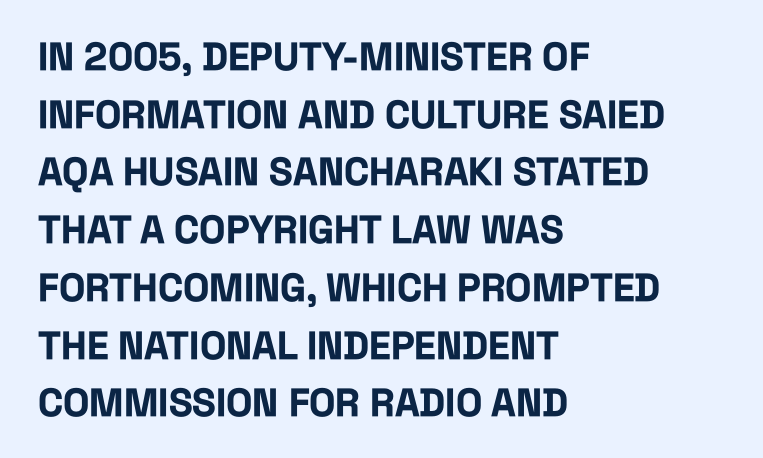
{"serif": "no", "italic": "no", "bold": "yes", "weight": "bold", "width": "condensed", "stroke_contrast": "low", "x_height": "large", "monospaced": "no", "underline": "no", "align": "left", "line_spacing": "normal", "line_spacing_ratio": 1.48, "letter_spacing": "normal", "letter_spacing_em": 0.0, "glyph_px": 39}
